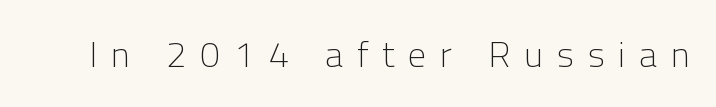
Q: Is the text bold? A: No.
Q: Is the text italic (slanted)? A: No, it is upright.
Q: Is the typeface a serif or a sans-serif typeface? A: Sans-serif.
Q: Is the text underlined? A: No.
Q: Is the spacing between letters normal or unusually wide? A: Unusually wide.
Q: Width (condensed, normal, or wide)? A: Normal.
Q: Stroke contrast? A: Low.
Q: x-height? A: Medium.
Q: Monospaced? A: No.
